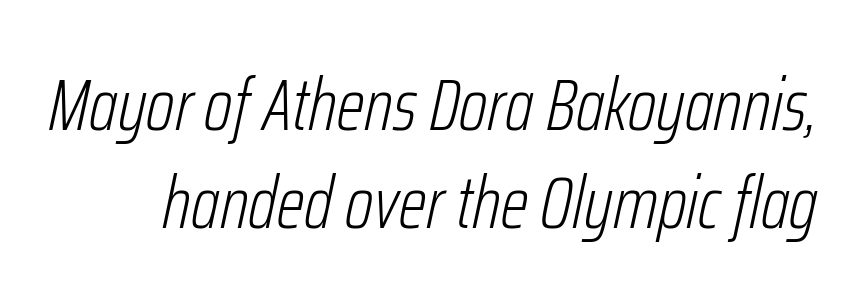
Vertical spacing — default. Unbolded letterforms with no extra heft. The passage shown leans; its letterforms are oblique. Character widths vary here, with narrow letters taking less room than wide ones.
